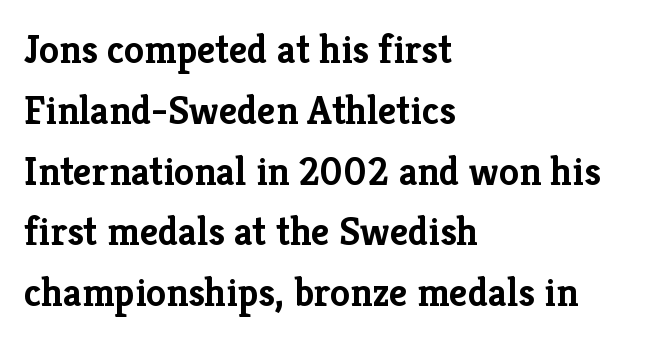
Little horizontal feet cap the strokes, marking this as serif type. Is this a fixed-width face? No — the glyphs have proportional, varying widths. Does the lettering tilt? It doesn't — this is upright. The glyphs are unaccompanied by any horizontal stroke below them. If you measured baseline to baseline, you'd find a middling distance. These lines stack with their left ends in a neat column.
